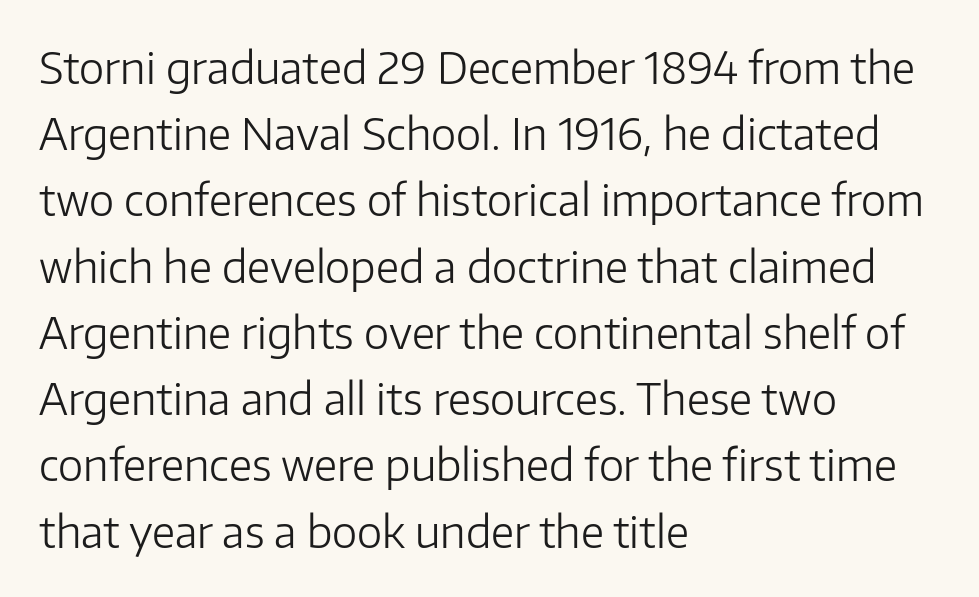
{"serif": "no", "italic": "no", "bold": "no", "weight": "light", "width": "normal", "stroke_contrast": "low", "x_height": "medium", "monospaced": "no", "underline": "no", "align": "left", "line_spacing": "normal", "line_spacing_ratio": 1.54, "letter_spacing": "normal", "letter_spacing_em": 0.0, "glyph_px": 43}
